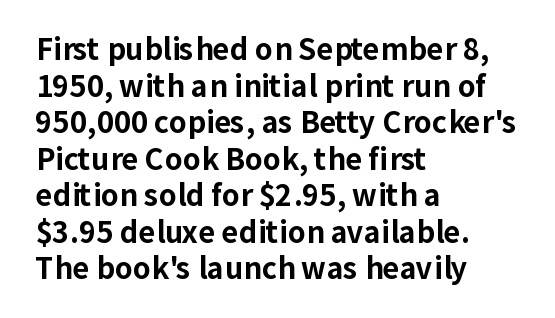
The image shows 29 px bold sans-serif type, upright; set left-aligned, normal line spacing (1.26x), normal letter spacing, not underlined; low stroke contrast and a medium x-height.
